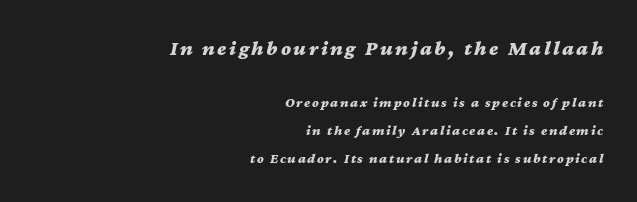
Q: Is the text bold? A: Yes.
Q: Is the text italic (slanted)? A: Yes, it leans right by about 12 degrees.
Q: Is the text underlined? A: No.
Q: How is the paragraph aligned? A: Right-aligned.
Q: Is the spacing between lines tight, normal or loose? A: Loose.
Q: Which block of text is set in a larger size, the first (top) or the second (bottom)? A: The first (top) one.
